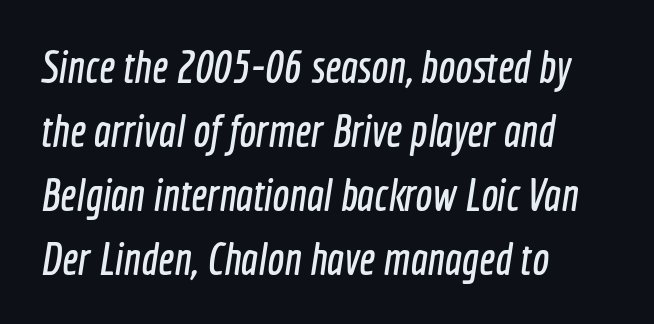
{"serif": "no", "width": "condensed", "x_height": "medium", "monospaced": "no", "underline": "no", "align": "left", "line_spacing": "normal", "line_spacing_ratio": 1.42, "letter_spacing": "normal", "letter_spacing_em": 0.0, "glyph_px": 45}
